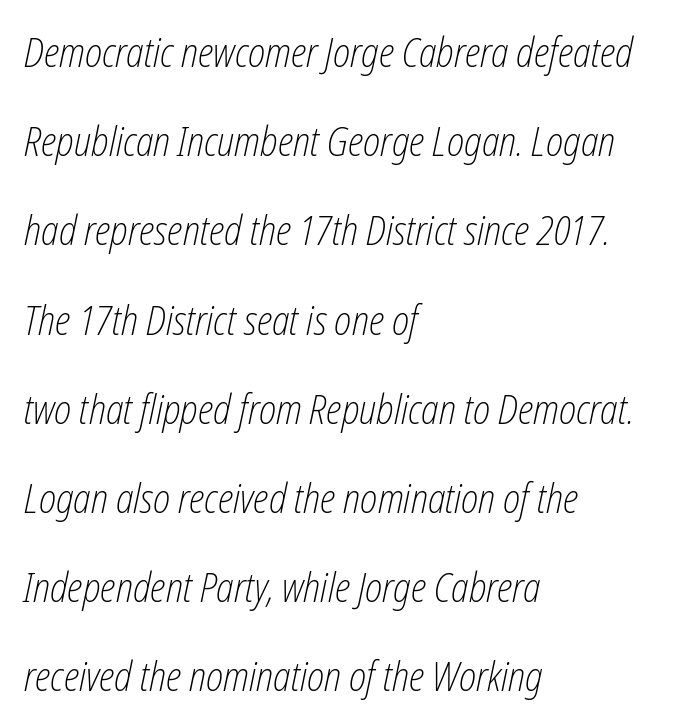
{"italic": "yes", "lean": "right", "slant_degrees": 12, "bold": "no", "weight": "light", "width": "condensed", "stroke_contrast": "low", "x_height": "medium", "monospaced": "no", "underline": "no", "align": "left", "line_spacing": "loose", "line_spacing_ratio": 2.23, "letter_spacing": "normal", "letter_spacing_em": 0.0, "glyph_px": 40}
